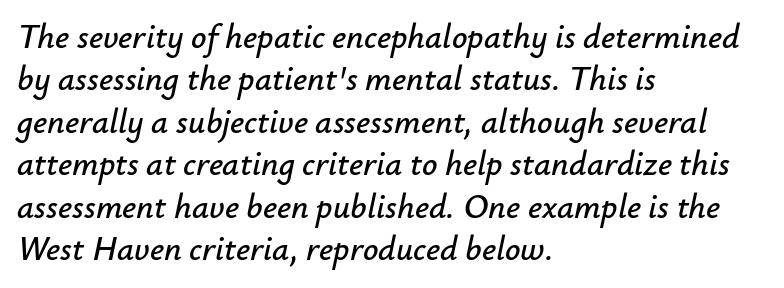
Underlining? Definitely not there. Leading matches the norm, producing a regular column. Every character sits at an angle, as italics do. Looks like regular typesetting: each glyph gets only the width it needs.
